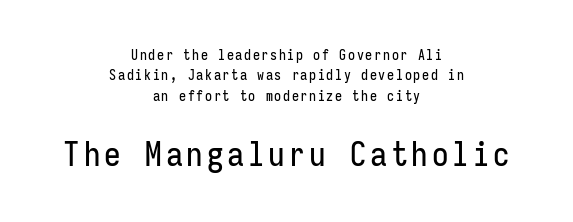
Q: Is the text italic (slanted)? A: No, it is upright.
Q: Is the typeface a serif or a sans-serif typeface? A: Sans-serif.
Q: Is the text underlined? A: No.
Q: How is the paragraph aligned? A: Centered.
Q: Is the spacing between lines tight, normal or loose? A: Normal.
Q: Which block of text is set in a larger size, the first (top) or the second (bottom)? A: The second (bottom) one.
Q: Width (condensed, normal, or wide)? A: Condensed.
Q: Stroke contrast? A: Low.
Q: x-height? A: Medium.
Q: Monospaced? A: Yes.
